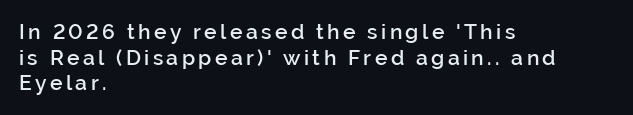
The image shows 21 px text type, upright; set left-aligned, line spacing 1.22x, not underlined.
